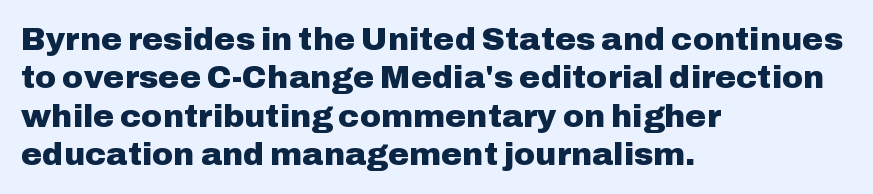
The image shows 32 px heavy sans-serif type, upright; set left-aligned, line spacing 1.2x, normal letter spacing, not underlined; low stroke contrast and a medium x-height.
